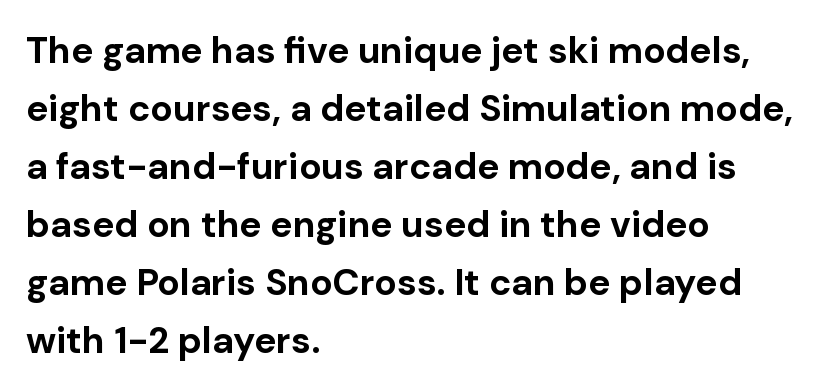
Q: Is the text bold? A: Yes.
Q: Is the text italic (slanted)? A: No, it is upright.
Q: Is the typeface a serif or a sans-serif typeface? A: Sans-serif.
Q: Is the text underlined? A: No.
Q: How is the paragraph aligned? A: Left-aligned.
Q: Is the spacing between letters normal or unusually wide? A: Normal.
Q: Is the spacing between lines tight, normal or loose? A: Normal.
Q: Width (condensed, normal, or wide)? A: Normal.
Q: Stroke contrast? A: Low.
Q: x-height? A: Medium.
Q: Monospaced? A: No.
